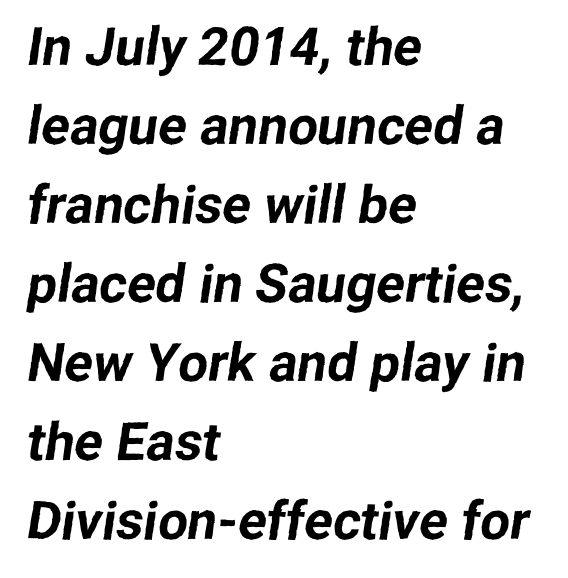
{"serif": "no", "width": "normal", "stroke_contrast": "low", "x_height": "medium", "monospaced": "no", "underline": "no", "align": "left", "line_spacing": "normal", "line_spacing_ratio": 1.49, "letter_spacing": "normal", "letter_spacing_em": 0.0, "glyph_px": 53}
